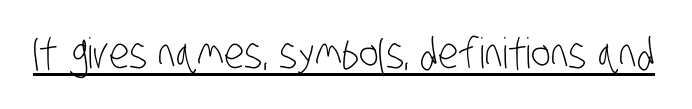
Q: Is the text bold? A: No.
Q: Is the typeface a serif or a sans-serif typeface? A: Sans-serif.
Q: Is the text underlined? A: Yes.
Q: Is the spacing between letters normal or unusually wide? A: Normal.
Q: Width (condensed, normal, or wide)? A: Condensed.
Q: Stroke contrast? A: Low.
Q: x-height? A: Large.
Q: Monospaced? A: No.
